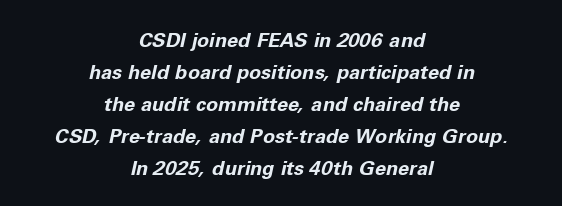
Q: Is the text bold? A: Yes.
Q: Is the text italic (slanted)? A: Yes, it leans right by about 11 degrees.
Q: Is the text underlined? A: No.
Q: How is the paragraph aligned? A: Centered.
Q: Is the spacing between letters normal or unusually wide? A: Normal.
Q: Is the spacing between lines tight, normal or loose? A: Normal.
